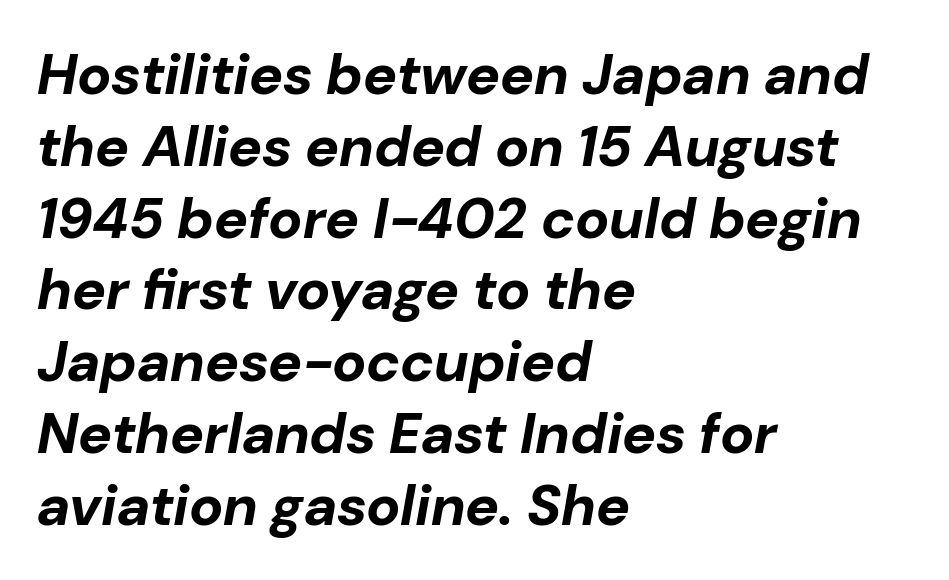
Q: Is the text bold? A: Yes.
Q: Is the text italic (slanted)? A: Yes, it leans right by about 10 degrees.
Q: Is the text underlined? A: No.
Q: How is the paragraph aligned? A: Left-aligned.
Q: Is the spacing between letters normal or unusually wide? A: Normal.
Q: Is the spacing between lines tight, normal or loose? A: Normal.
Q: Width (condensed, normal, or wide)? A: Normal.
Q: Stroke contrast? A: Low.
Q: x-height? A: Medium.
Q: Monospaced? A: No.
